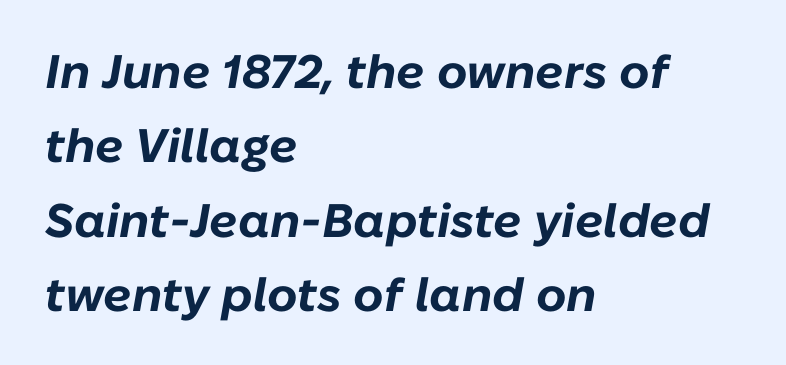
Q: Is the text bold? A: Yes.
Q: Is the text italic (slanted)? A: Yes, it leans right by about 10 degrees.
Q: Is the text underlined? A: No.
Q: How is the paragraph aligned? A: Left-aligned.
Q: Is the spacing between letters normal or unusually wide? A: Normal.
Q: Is the spacing between lines tight, normal or loose? A: Normal.
Q: Width (condensed, normal, or wide)? A: Normal.
Q: Stroke contrast? A: Low.
Q: x-height? A: Medium.
Q: Monospaced? A: No.
